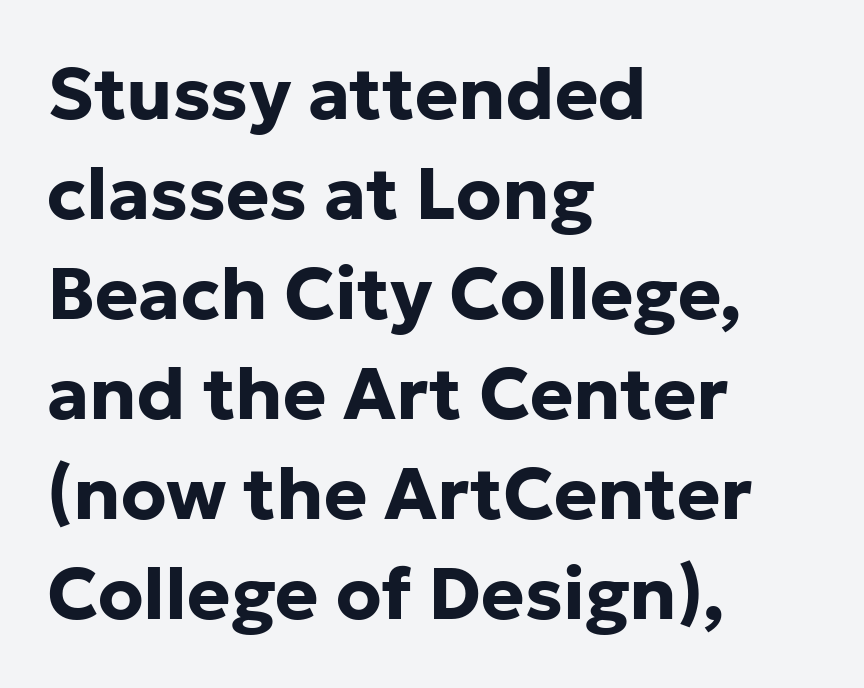
The image shows 73 px bold sans-serif type, upright; set left-aligned, normal line spacing (1.37x), normal letter spacing, not underlined; low stroke contrast and a medium x-height.
